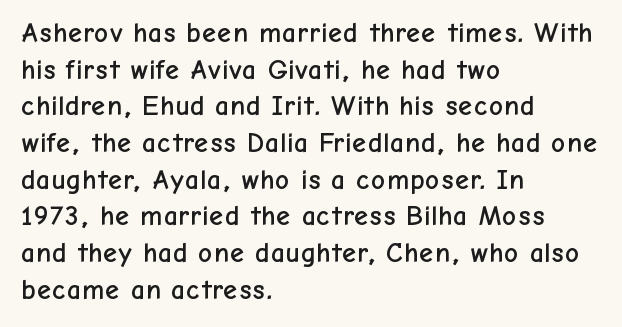
Is there any slant? The stems are plumb. Characters follow at the spacing the type designer built in. This rendering features lettering with no underline. Character widths vary here, with narrow letters taking less room than wide ones. Successive baselines arrive at the customary interval.
